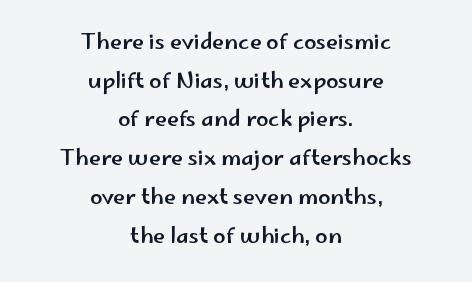
Q: Is the text italic (slanted)? A: No, it is upright.
Q: Is the text underlined? A: No.
Q: How is the paragraph aligned? A: Centered.
Q: Is the spacing between letters normal or unusually wide? A: Normal.
